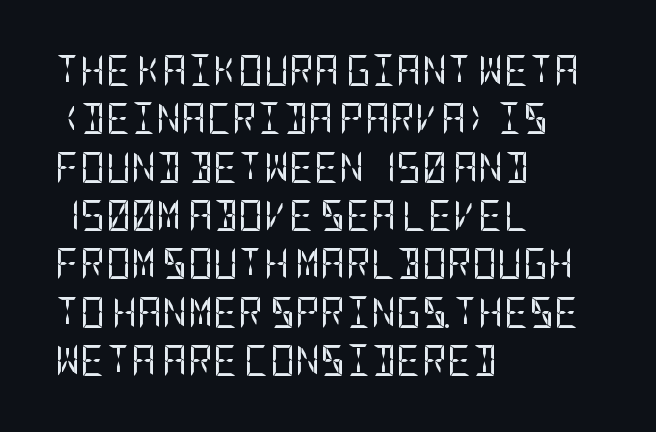
The image shows 31 px regular-weight, condensed sans-serif type, upright; set left-aligned, normal line spacing (1.56x), normal letter spacing, not underlined; low stroke contrast and a large x-height.
